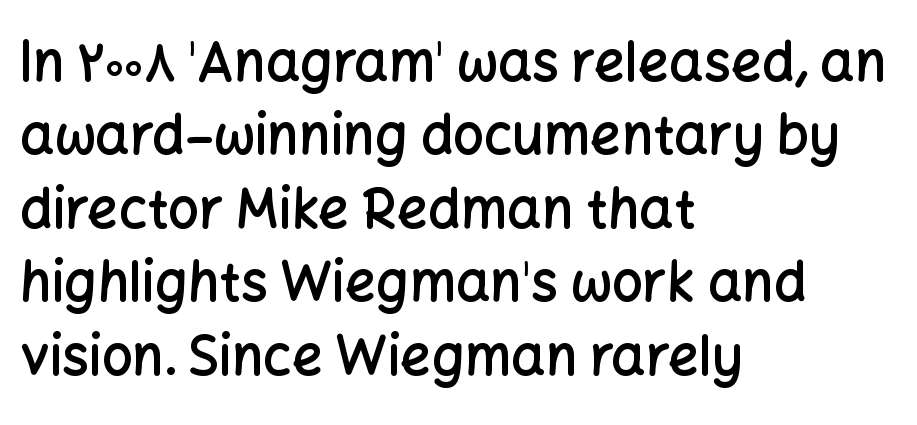
The image shows 54 px semibold sans-serif type, upright; set left-aligned, normal line spacing (1.36x), normal letter spacing, not underlined; low stroke contrast and a medium x-height.
